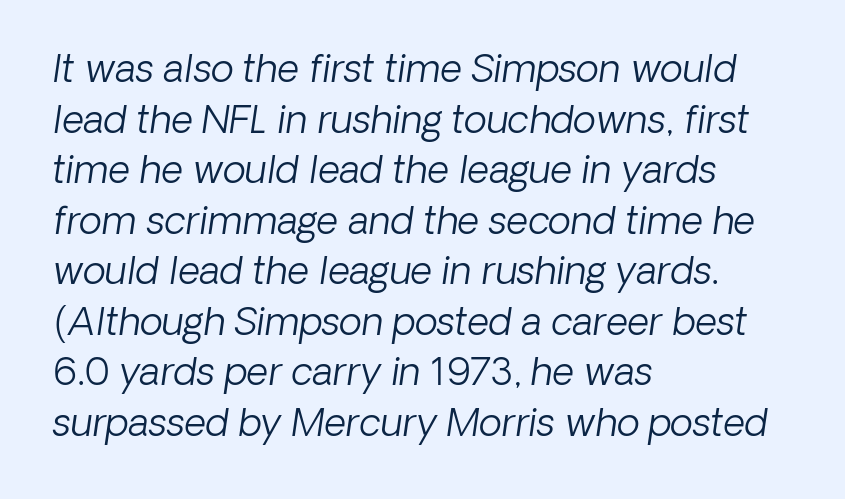
No heavy texture on the line: the type isn't bold. This sample has the flowing, uneven cadence of proportional lettering. Tracking value appears to be zero — textbook default spacing. The baseline area is clear. Which margin do the lines hug? The left one — the right edge is uneven. Italic? Definitely — the glyphs are oblique.
